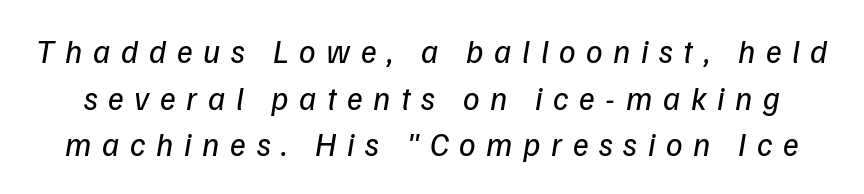
The image shows 33 px regular-weight sans-serif type; set normal line spacing (1.41x), unusually wide letter spacing (+0.32 em), not underlined; low stroke contrast and a medium x-height.
